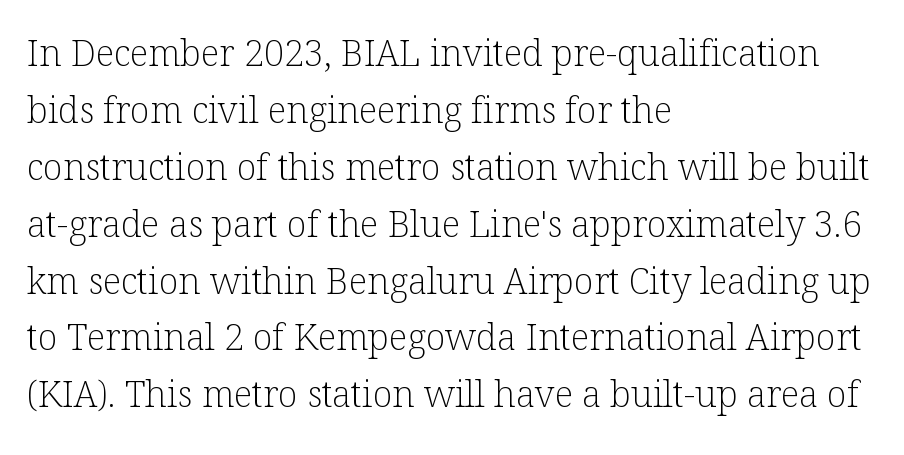
{"serif": "yes", "italic": "no", "bold": "no", "weight": "light", "width": "normal", "stroke_contrast": "low", "x_height": "medium", "monospaced": "no", "underline": "no", "align": "left", "line_spacing": "normal", "line_spacing_ratio": 1.58, "letter_spacing": "normal", "letter_spacing_em": 0.0, "glyph_px": 36}
